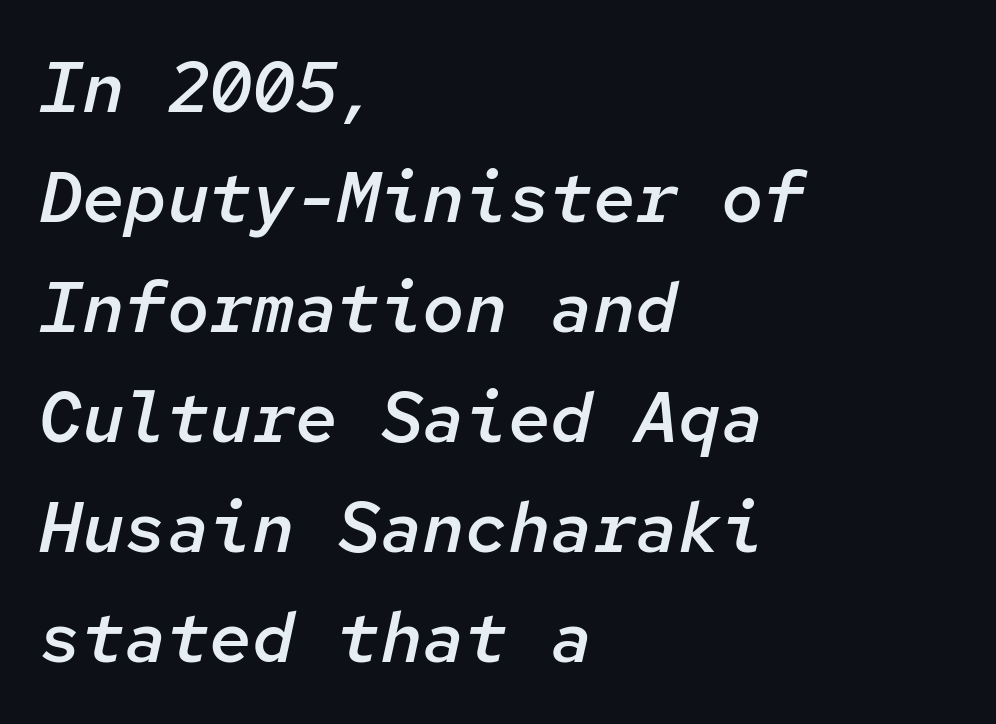
There is no visible air inserted between adjacent glyphs. If you measured baseline to baseline, you'd find a middling distance. Typeset ragged right — the left edge is the straight one. Weight check: semibold — heavier than regular, not quite bold. Any mark beneath the type? The region is blank.
